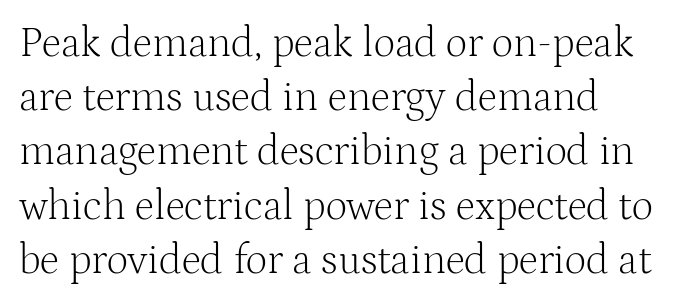
Q: Is the text bold? A: No.
Q: Is the text italic (slanted)? A: No, it is upright.
Q: Is the typeface a serif or a sans-serif typeface? A: Serif.
Q: Is the text underlined? A: No.
Q: Is the spacing between letters normal or unusually wide? A: Normal.
Q: Is the spacing between lines tight, normal or loose? A: Normal.
Q: Width (condensed, normal, or wide)? A: Normal.
Q: Stroke contrast? A: Medium.
Q: x-height? A: Medium.
Q: Monospaced? A: No.
